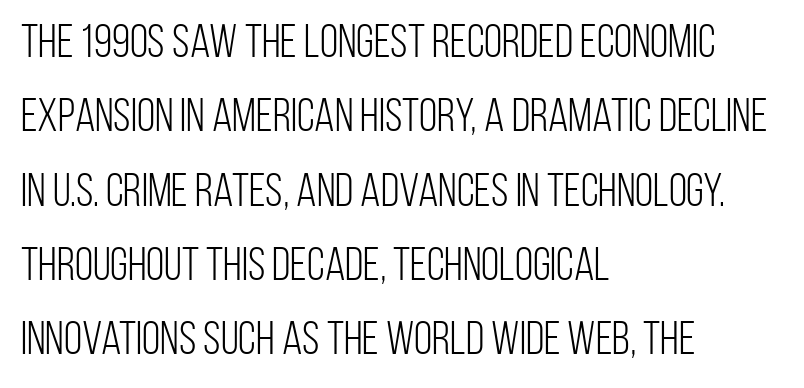
{"serif": "no", "italic": "no", "bold": "no", "weight": "light", "width": "condensed", "stroke_contrast": "low", "x_height": "large", "monospaced": "no", "underline": "no", "align": "left", "line_spacing": "normal", "line_spacing_ratio": 1.58, "letter_spacing": "normal", "letter_spacing_em": 0.0, "glyph_px": 47}
